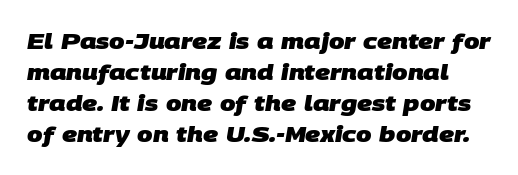
Regular leading. The rendering keeps characters at their native spacing. Anything drawn beneath the words? Only blank space. Typographic density is high because the face is bold.
